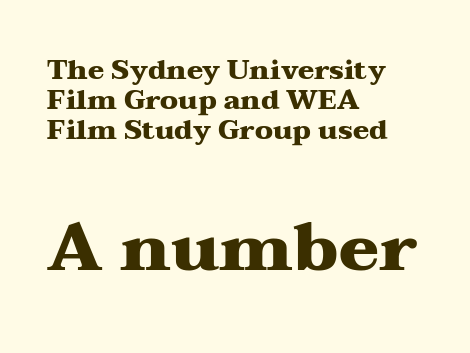
In terms of posture, this sample is upright. Caption: multi-line text, flush left, ragged right. The block of text is dense from top to bottom, with scant space between rows. Do the characters align in a grid? No, the font is proportional. The later block is typeset at a bigger size than the earlier block. The rendering keeps characters at their native spacing.
